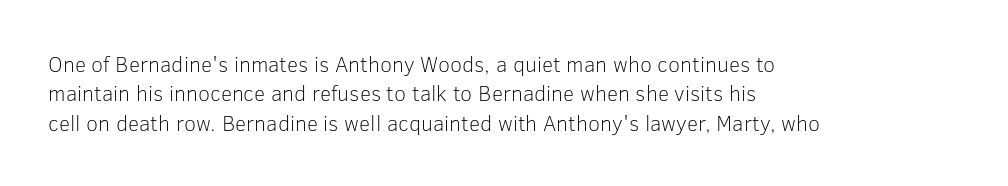
Caption: face not bold, strokes unweighted. Whoever set this chose a conventional vertical rhythm. This sample uses plain, unmodified letter spacing. The lettering stays uniformly vertical, giving the passage a roman look. Rule under the text: the space is simply empty.
